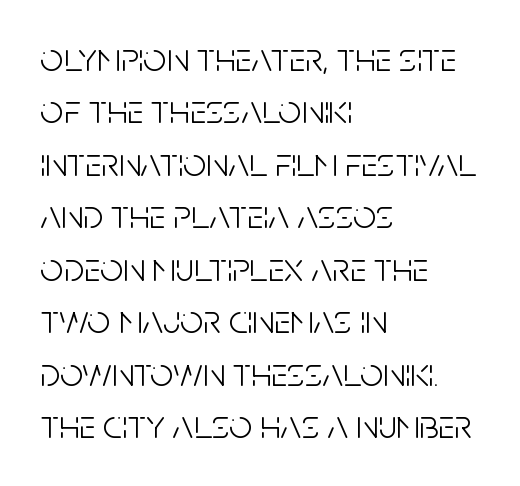
Q: Is the text bold? A: No.
Q: Is the text italic (slanted)? A: No, it is upright.
Q: Is the typeface a serif or a sans-serif typeface? A: Sans-serif.
Q: Is the text underlined? A: No.
Q: How is the paragraph aligned? A: Left-aligned.
Q: Is the spacing between letters normal or unusually wide? A: Normal.
Q: Is the spacing between lines tight, normal or loose? A: Normal.
Q: Width (condensed, normal, or wide)? A: Condensed.
Q: Stroke contrast? A: Low.
Q: x-height? A: Large.
Q: Monospaced? A: No.
